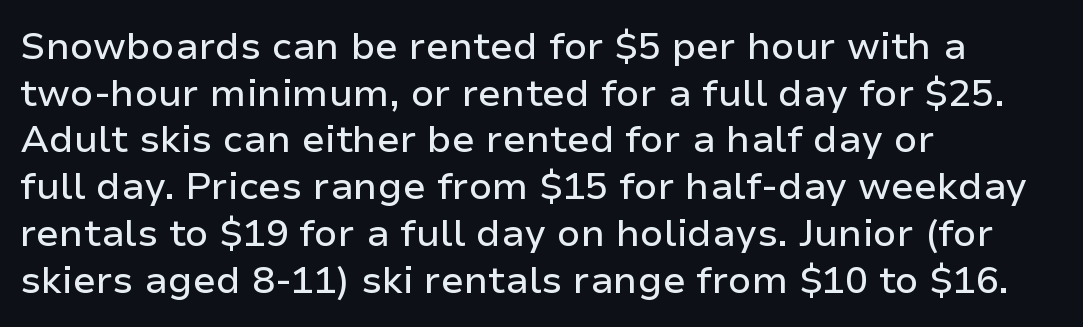
{"serif": "no", "italic": "no", "width": "normal", "stroke_contrast": "low", "x_height": "medium", "monospaced": "no", "underline": "no", "align": "left", "line_spacing_ratio": 1.23, "letter_spacing": "normal", "letter_spacing_em": 0.0, "glyph_px": 38}
